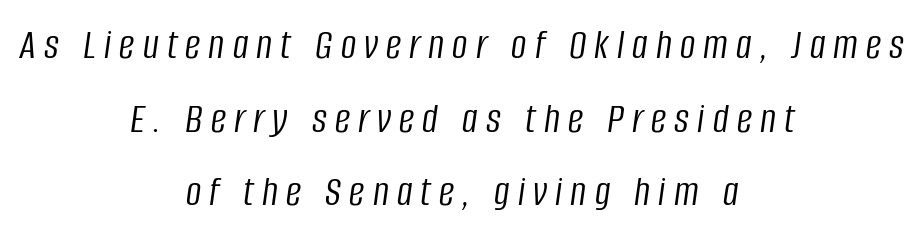
Q: Is the text bold? A: No.
Q: Is the text italic (slanted)? A: Yes, it leans right by about 8 degrees.
Q: Is the text underlined? A: No.
Q: How is the paragraph aligned? A: Centered.
Q: Width (condensed, normal, or wide)? A: Condensed.
Q: Stroke contrast? A: Low.
Q: x-height? A: Large.
Q: Monospaced? A: No.
